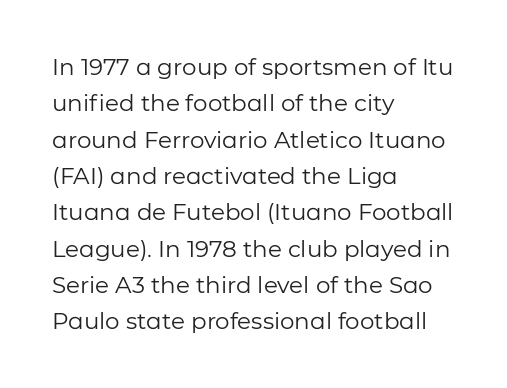
Q: Is the text bold? A: No.
Q: Is the text italic (slanted)? A: No, it is upright.
Q: Is the text underlined? A: No.
Q: How is the paragraph aligned? A: Left-aligned.
Q: Is the spacing between letters normal or unusually wide? A: Normal.
Q: Is the spacing between lines tight, normal or loose? A: Normal.
